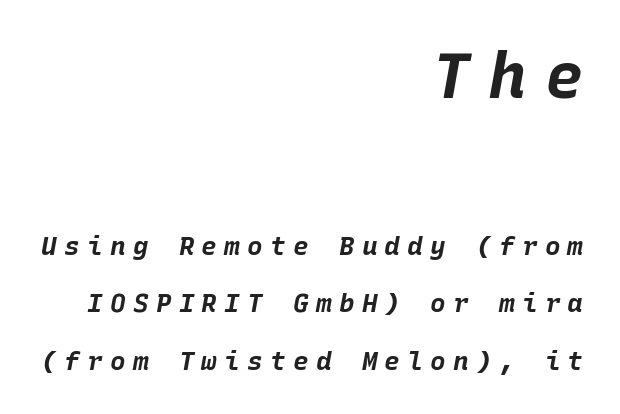
Q: Is the text bold? A: Yes.
Q: Is the text italic (slanted)? A: Yes, it leans right by about 10 degrees.
Q: Is the text underlined? A: No.
Q: How is the paragraph aligned? A: Right-aligned.
Q: Is the spacing between letters normal or unusually wide? A: Unusually wide.
Q: Is the spacing between lines tight, normal or loose? A: Loose.
Q: Which block of text is set in a larger size, the first (top) or the second (bottom)? A: The first (top) one.
Q: Width (condensed, normal, or wide)? A: Normal.
Q: Stroke contrast? A: Low.
Q: x-height? A: Large.
Q: Monospaced? A: Yes.
